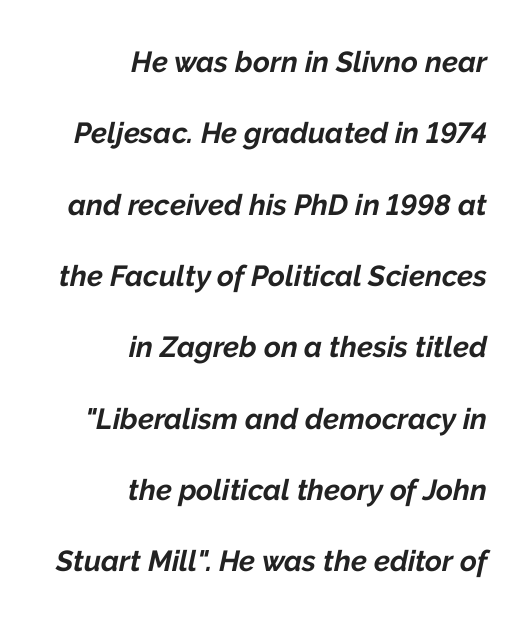
Q: Is the text bold? A: Yes.
Q: Is the text italic (slanted)? A: Yes, it leans right by about 12 degrees.
Q: Is the text underlined? A: No.
Q: How is the paragraph aligned? A: Right-aligned.
Q: Is the spacing between letters normal or unusually wide? A: Normal.
Q: Is the spacing between lines tight, normal or loose? A: Loose.
Q: Width (condensed, normal, or wide)? A: Normal.
Q: Stroke contrast? A: Low.
Q: x-height? A: Medium.
Q: Monospaced? A: No.
